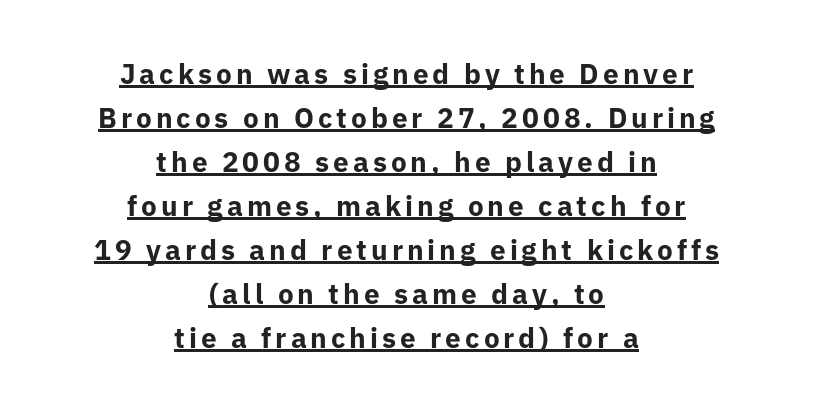
You can tell it's not italic because the verticals are truly vertical. The rendering uses natural spacing where letterforms have individual widths. Heft: maximum for text — a bold. Successive baselines arrive at the customary interval. Alignment: centered. A typesetter would label this face a sans.
